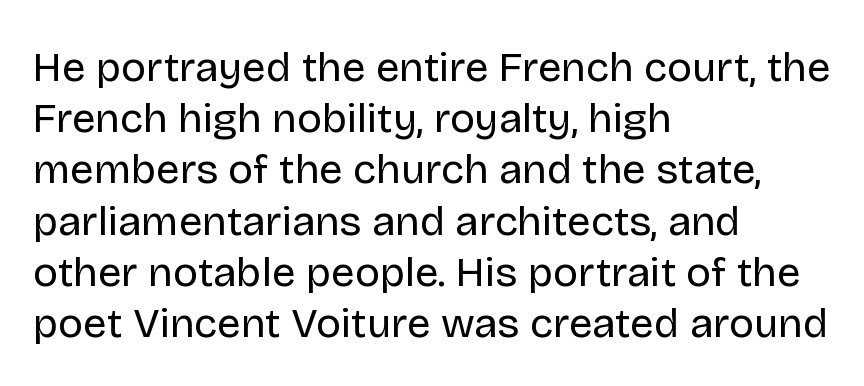
Q: Is the text bold? A: No.
Q: Is the text italic (slanted)? A: No, it is upright.
Q: Is the typeface a serif or a sans-serif typeface? A: Sans-serif.
Q: Is the text underlined? A: No.
Q: How is the paragraph aligned? A: Left-aligned.
Q: Is the spacing between letters normal or unusually wide? A: Normal.
Q: Width (condensed, normal, or wide)? A: Normal.
Q: Stroke contrast? A: Low.
Q: x-height? A: Large.
Q: Monospaced? A: No.
